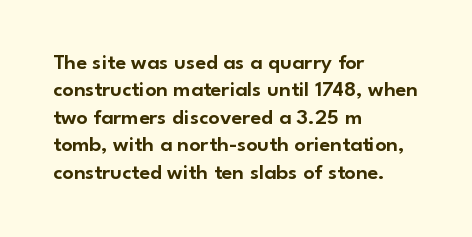
{"italic": "no", "underline": "no", "align": "left", "line_spacing": "normal", "line_spacing_ratio": 1.25, "letter_spacing": "normal", "letter_spacing_em": 0.0, "glyph_px": 22}
